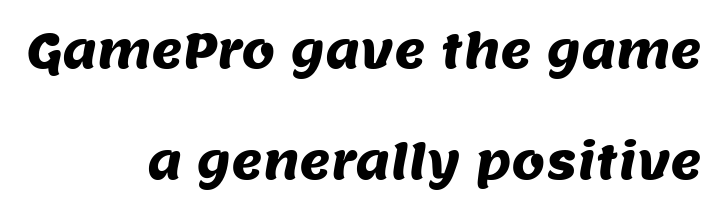
A sans-serif font was chosen for this passage. This sample trades compactness for vertical openness between lines. Honestly, there is no underline to notice here at all. Each letter keeps its own natural width here, so spacing adapts to shape. The typesetter chose a ragged-left arrangement here.
